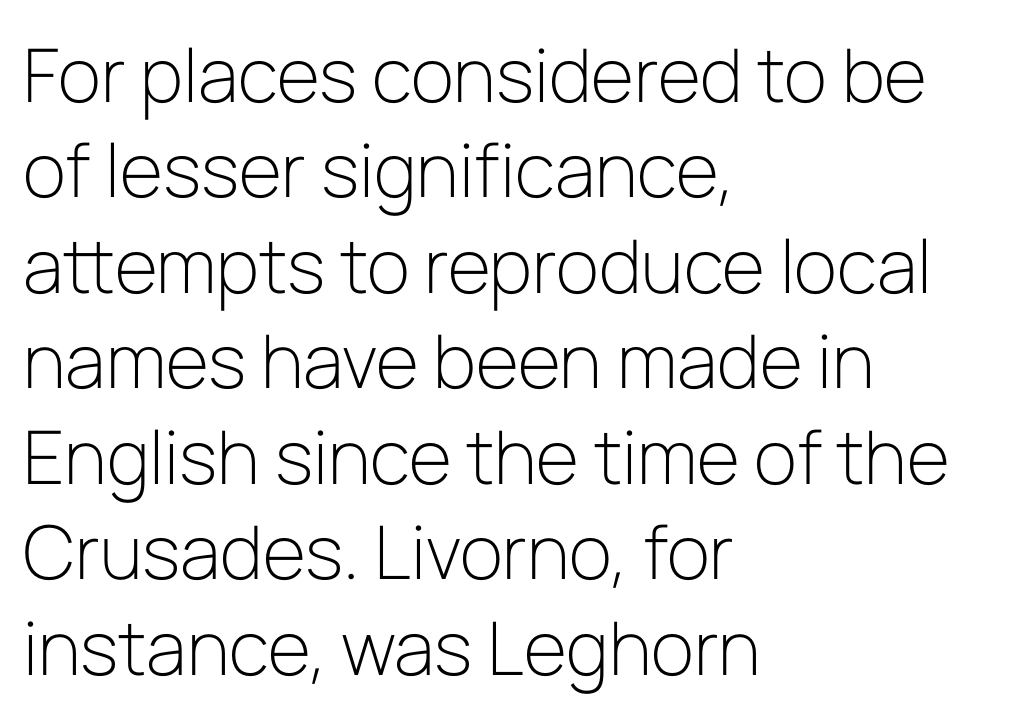
The image shows 74 px light sans-serif type, upright; set left-aligned, normal line spacing (1.29x), normal letter spacing, not underlined; low stroke contrast and a medium x-height.
